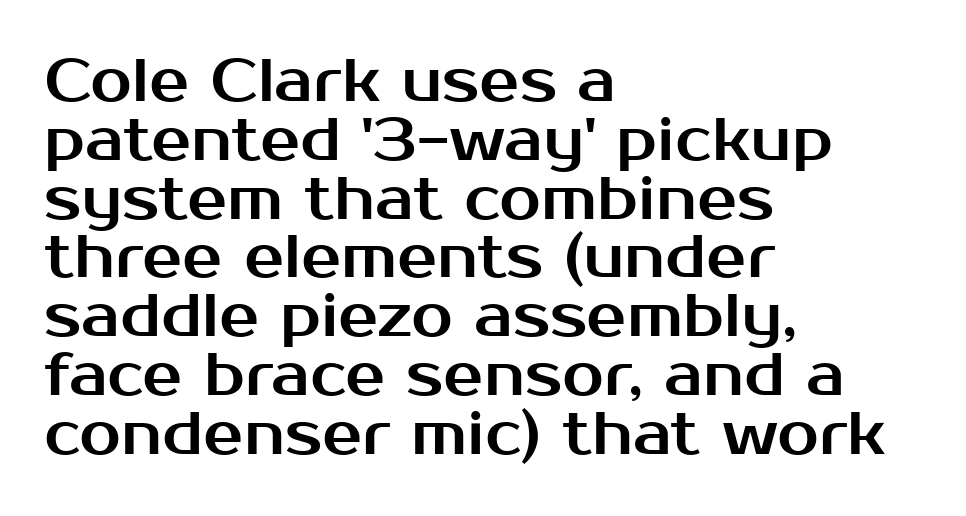
{"serif": "no", "italic": "no", "width": "normal", "stroke_contrast": "medium", "x_height": "medium", "monospaced": "no", "underline": "no", "align": "left", "line_spacing": "tight", "line_spacing_ratio": 0.98, "letter_spacing": "normal", "letter_spacing_em": 0.0, "glyph_px": 60}
